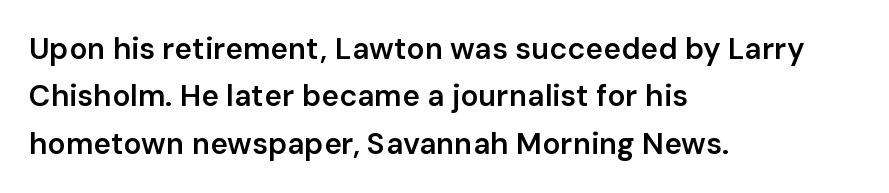
The typeface chosen for these lines omits serifs. Letters rest on an invisible, unmarked baseline. One-word summary of the alignment: left. A typesetter would call this proportional, since set widths differ per character.
